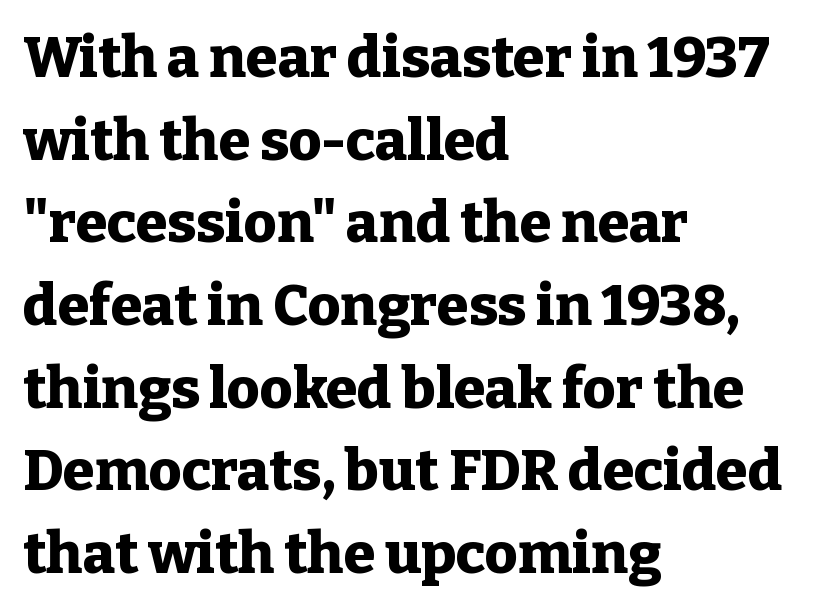
Q: Is the text bold? A: Yes.
Q: Is the text italic (slanted)? A: No, it is upright.
Q: Is the typeface a serif or a sans-serif typeface? A: Serif.
Q: Is the text underlined? A: No.
Q: How is the paragraph aligned? A: Left-aligned.
Q: Is the spacing between letters normal or unusually wide? A: Normal.
Q: Is the spacing between lines tight, normal or loose? A: Normal.
Q: Width (condensed, normal, or wide)? A: Normal.
Q: Stroke contrast? A: Low.
Q: x-height? A: Medium.
Q: Monospaced? A: No.
